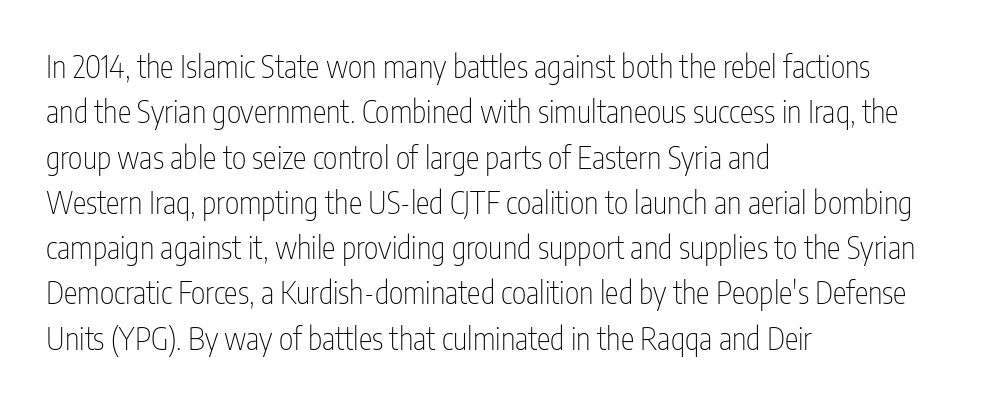
Q: Is the text bold? A: No.
Q: Is the text italic (slanted)? A: No, it is upright.
Q: Is the typeface a serif or a sans-serif typeface? A: Sans-serif.
Q: Is the text underlined? A: No.
Q: How is the paragraph aligned? A: Left-aligned.
Q: Is the spacing between letters normal or unusually wide? A: Normal.
Q: Is the spacing between lines tight, normal or loose? A: Normal.
Q: Width (condensed, normal, or wide)? A: Condensed.
Q: Stroke contrast? A: Low.
Q: x-height? A: Medium.
Q: Monospaced? A: No.
